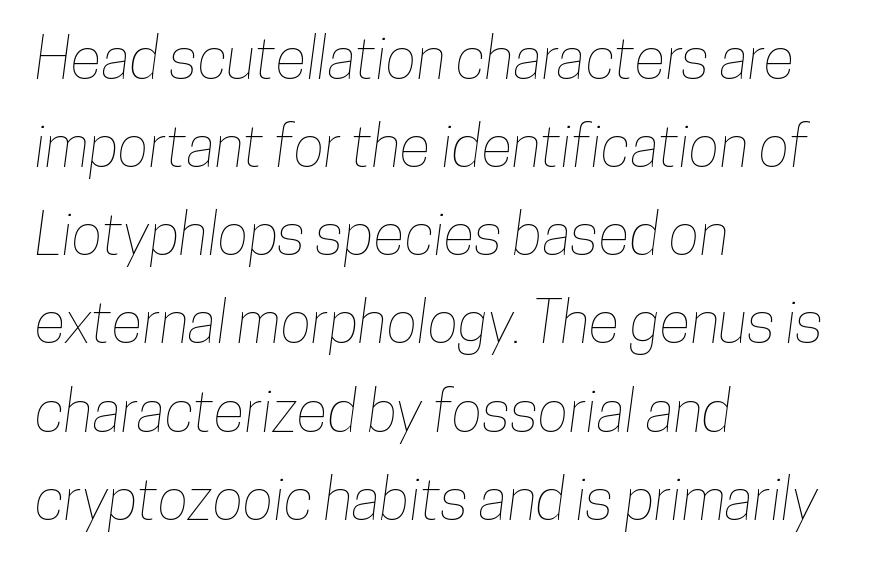
Alignment: flush left. Letters rest on an invisible, unmarked baseline. One glance says typical: line gaps are just what's usual. There is no visible air inserted between adjacent glyphs. A typesetter would call this proportional, since set widths differ per character.
